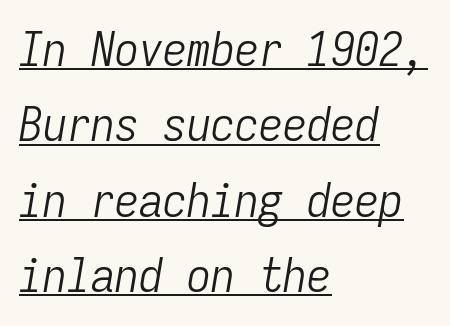
The image shows 48 px light, condensed type, italic (leaning right), monospaced; set left-aligned, normal line spacing (1.57x), normal letter spacing, underlined; low stroke contrast and a medium x-height.
